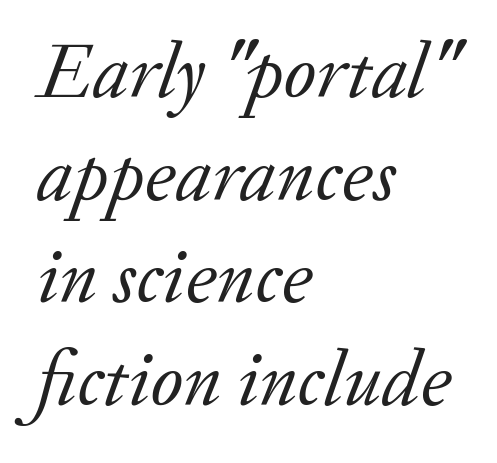
{"serif": "yes", "italic": "yes", "lean": "right", "slant_degrees": 20, "bold": "no", "weight": "regular", "width": "normal", "stroke_contrast": "low", "x_height": "small", "monospaced": "no", "underline": "no", "align": "left", "line_spacing": "normal", "line_spacing_ratio": 1.3, "letter_spacing": "normal", "letter_spacing_em": 0.0, "glyph_px": 79}
